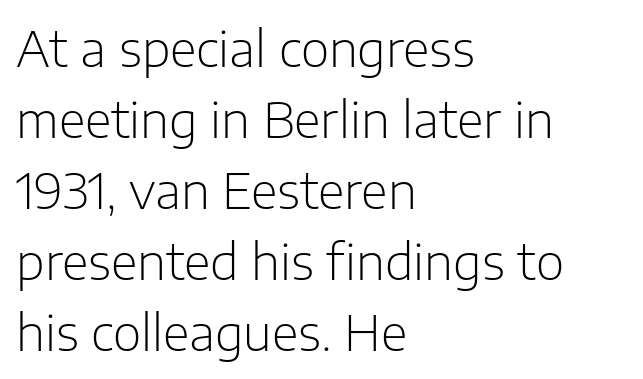
Q: Is the text bold? A: No.
Q: Is the text italic (slanted)? A: No, it is upright.
Q: Is the typeface a serif or a sans-serif typeface? A: Sans-serif.
Q: Is the text underlined? A: No.
Q: How is the paragraph aligned? A: Left-aligned.
Q: Is the spacing between letters normal or unusually wide? A: Normal.
Q: Is the spacing between lines tight, normal or loose? A: Normal.
Q: Width (condensed, normal, or wide)? A: Normal.
Q: Stroke contrast? A: Low.
Q: x-height? A: Medium.
Q: Monospaced? A: No.
